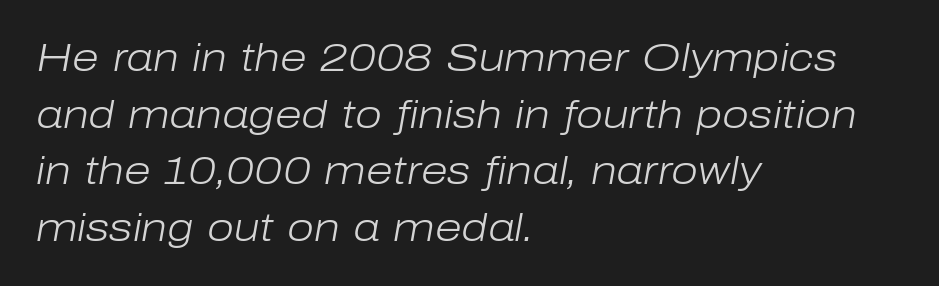
A quiet, ordinary-to-light weight characterises the typeface. These lines are set flush left with a ragged right edge. When letters slant like this, we call the style italic. Compared with typical body copy, the letter spacing here is the same. Evenly set lines give the paragraph a standard silhouette.
